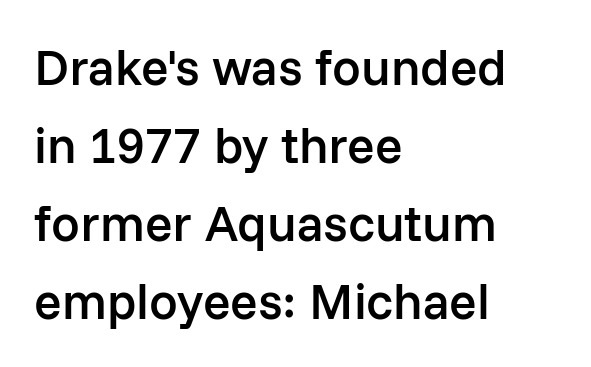
Q: Is the text bold? A: Semi-bold.
Q: Is the text italic (slanted)? A: No, it is upright.
Q: Is the typeface a serif or a sans-serif typeface? A: Sans-serif.
Q: Is the text underlined? A: No.
Q: How is the paragraph aligned? A: Left-aligned.
Q: Is the spacing between letters normal or unusually wide? A: Normal.
Q: Is the spacing between lines tight, normal or loose? A: Normal.
Q: Width (condensed, normal, or wide)? A: Normal.
Q: Stroke contrast? A: Low.
Q: x-height? A: Medium.
Q: Monospaced? A: No.
